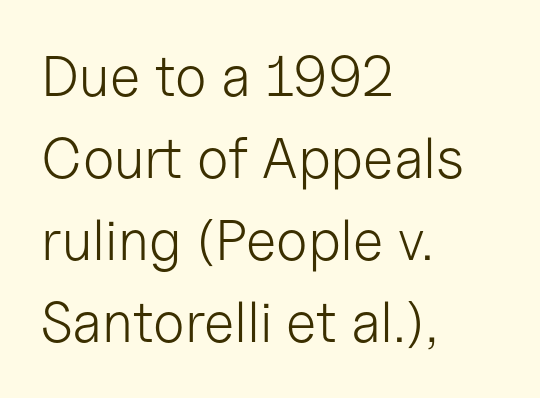
Q: Is the text bold? A: No.
Q: Is the text italic (slanted)? A: No, it is upright.
Q: Is the typeface a serif or a sans-serif typeface? A: Sans-serif.
Q: Is the text underlined? A: No.
Q: How is the paragraph aligned? A: Left-aligned.
Q: Is the spacing between letters normal or unusually wide? A: Normal.
Q: Is the spacing between lines tight, normal or loose? A: Normal.
Q: Width (condensed, normal, or wide)? A: Normal.
Q: Stroke contrast? A: Low.
Q: x-height? A: Medium.
Q: Monospaced? A: No.
